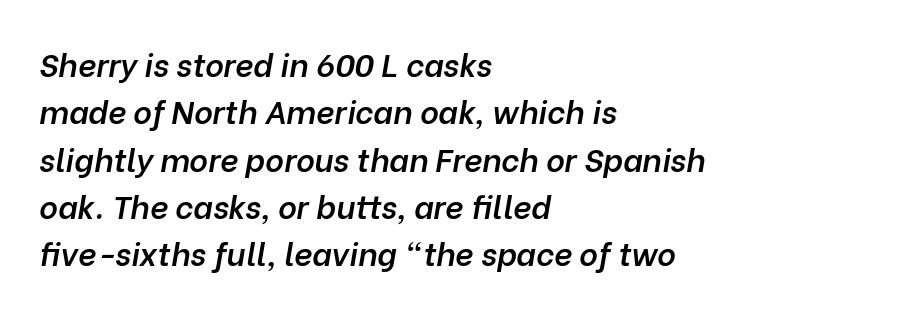
Q: Is the text bold? A: Semi-bold.
Q: Is the text italic (slanted)? A: Yes, it leans right by about 10 degrees.
Q: Is the text underlined? A: No.
Q: How is the paragraph aligned? A: Left-aligned.
Q: Is the spacing between letters normal or unusually wide? A: Normal.
Q: Is the spacing between lines tight, normal or loose? A: Normal.
Q: Width (condensed, normal, or wide)? A: Normal.
Q: Stroke contrast? A: Low.
Q: x-height? A: Medium.
Q: Monospaced? A: No.
